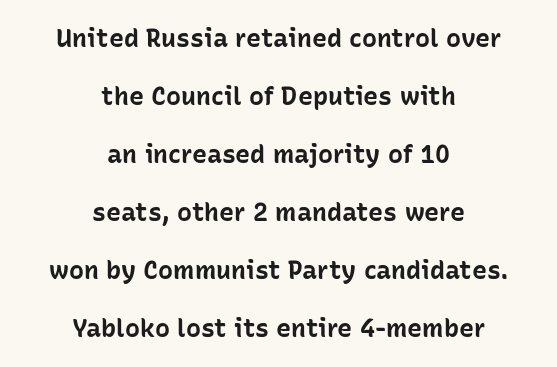
Underlining? Definitely not there. The sample has been set heavy, in full bold. Notice how the stems are strictly vertical — no italics here. The type is set solid horizontally, with unmodified tracking. A typesetter would call this leading open, well beyond the default.
